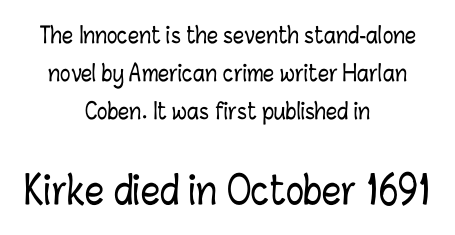
{"italic": "no", "width": "condensed", "stroke_contrast": "low", "x_height": "medium", "monospaced": "no", "underline": "no", "align": "center", "line_spacing_ratio": 1.73, "letter_spacing": "normal", "letter_spacing_em": 0.0, "larger_block": "second", "size_ratio": 1.73, "glyph_px": 38}
